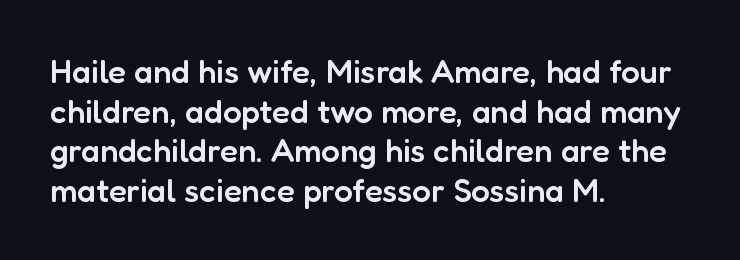
{"serif": "no", "italic": "no", "bold": "semi", "weight": "semibold", "width": "normal", "stroke_contrast": "low", "x_height": "medium", "monospaced": "no", "underline": "no", "align": "left", "line_spacing_ratio": 1.2, "letter_spacing": "normal", "letter_spacing_em": 0.0, "glyph_px": 33}
